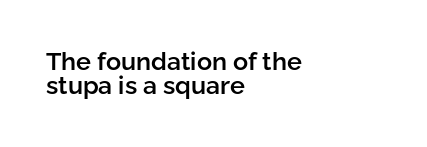
{"italic": "no", "bold": "semi", "underline": "no", "align": "left", "line_spacing": "tight", "line_spacing_ratio": 0.97, "letter_spacing": "normal", "letter_spacing_em": 0.0, "glyph_px": 25}
